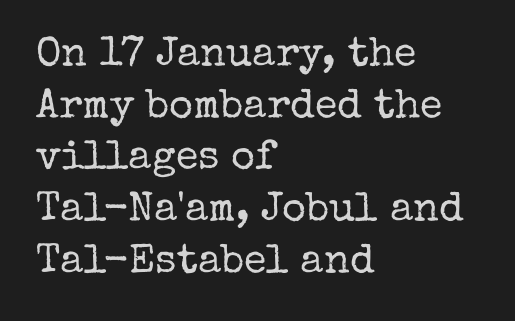
The typography opts for an upright posture over an oblique one. The face looks like a standard text weight, possibly lighter. Serif or sans? Serif — the stroke terminals have little feet. Baseline-to-baseline distance is the conventional proportion of letter height. The rendering keeps characters at their native spacing. This sample is left-justified, so line endings fall wherever the words run out.
